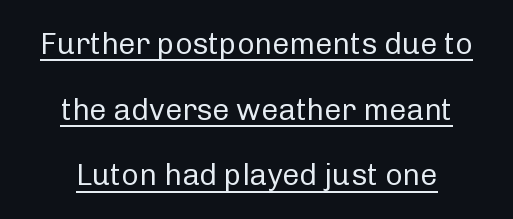
{"serif": "no", "italic": "no", "bold": "no", "weight": "regular", "width": "normal", "stroke_contrast": "low", "x_height": "medium", "monospaced": "no", "underline": "yes", "align": "center", "line_spacing": "loose", "line_spacing_ratio": 2.19, "letter_spacing": "normal", "letter_spacing_em": 0.0, "glyph_px": 30}
